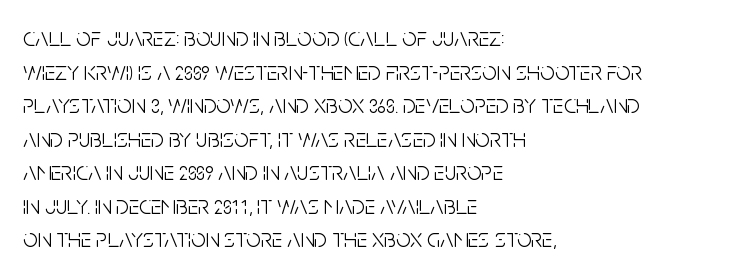
Q: Is the text bold? A: No.
Q: Is the text italic (slanted)? A: No, it is upright.
Q: Is the text underlined? A: No.
Q: How is the paragraph aligned? A: Left-aligned.
Q: Is the spacing between letters normal or unusually wide? A: Normal.
Q: Is the spacing between lines tight, normal or loose? A: Normal.
